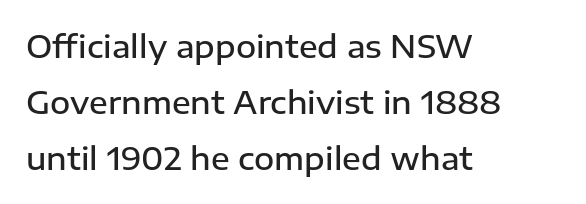
{"serif": "no", "italic": "no", "bold": "semi", "weight": "semibold", "width": "normal", "stroke_contrast": "low", "x_height": "medium", "monospaced": "no", "underline": "no", "align": "left", "line_spacing_ratio": 1.81, "letter_spacing": "normal", "letter_spacing_em": 0.0, "glyph_px": 31}
